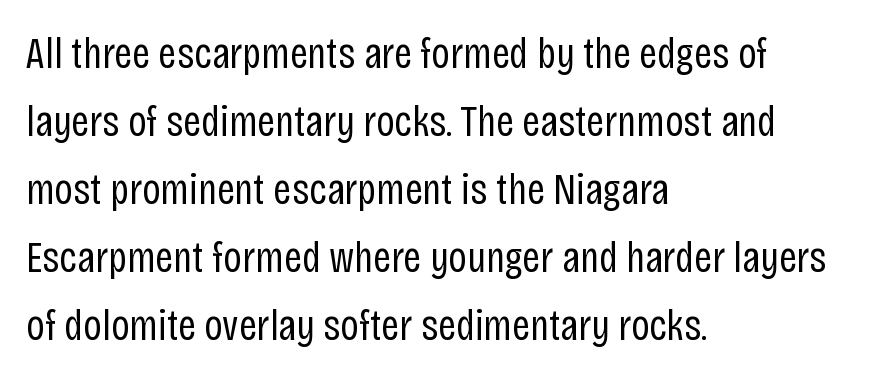
{"serif": "no", "italic": "no", "bold": "no", "weight": "regular", "width": "condensed", "stroke_contrast": "low", "x_height": "large", "monospaced": "no", "underline": "no", "align": "left", "line_spacing": "normal", "line_spacing_ratio": 1.51, "letter_spacing": "normal", "letter_spacing_em": 0.0, "glyph_px": 45}
